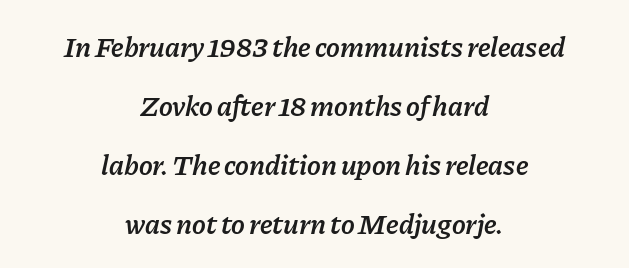
Horizontal bands of white between lines are thick stripes. The face used here is proportionally spaced, like ordinary book or web type. The passage shown leans; its letterforms are oblique. Tracking here is standard; glyphs follow each other at the usual distance. Emphasis by weight is partial: semibold.
